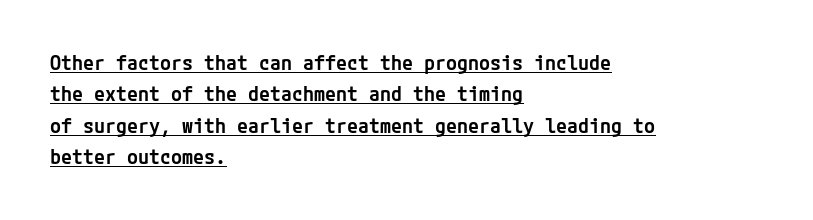
Q: Is the text bold? A: Semi-bold.
Q: Is the text italic (slanted)? A: No, it is upright.
Q: Is the text underlined? A: Yes.
Q: How is the paragraph aligned? A: Left-aligned.
Q: Is the spacing between letters normal or unusually wide? A: Normal.
Q: Is the spacing between lines tight, normal or loose? A: Normal.
